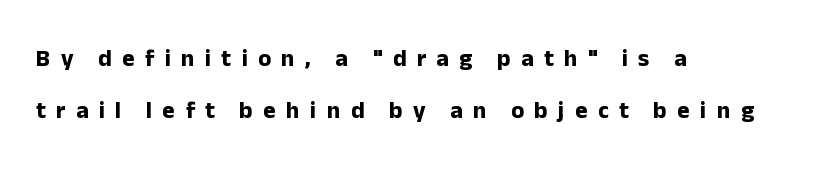
The image shows 24 px bold type, upright; set left-aligned, loose line spacing (2.18x), unusually wide letter spacing (+0.43 em), not underlined.
